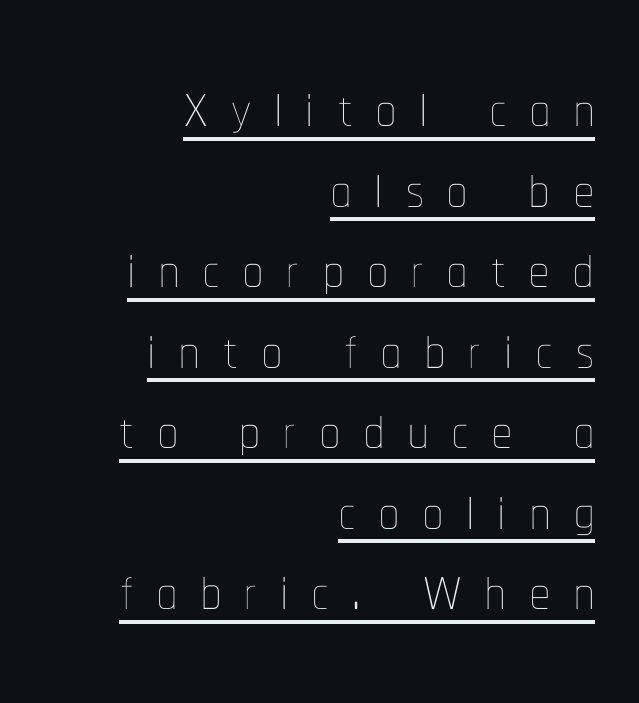
{"italic": "no", "bold": "no", "weight": "thin", "width": "condensed", "stroke_contrast": "low", "x_height": "medium", "monospaced": "no", "underline": "yes", "align": "right", "line_spacing": "tight", "line_spacing_ratio": 1.02, "letter_spacing": "wide", "letter_spacing_em": 0.3, "glyph_px": 79}
